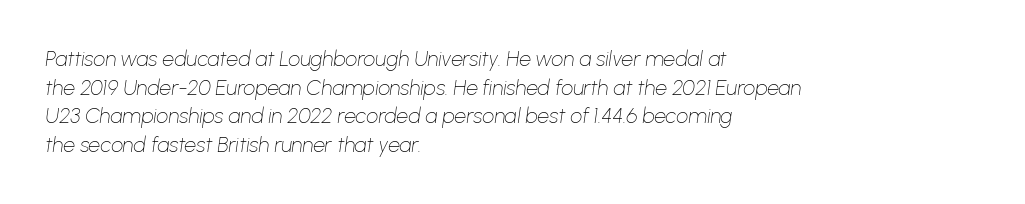
Q: Is the text bold? A: No.
Q: Is the text italic (slanted)? A: Yes, it leans right by about 8 degrees.
Q: Is the text underlined? A: No.
Q: How is the paragraph aligned? A: Left-aligned.
Q: Is the spacing between letters normal or unusually wide? A: Normal.
Q: Is the spacing between lines tight, normal or loose? A: Normal.
